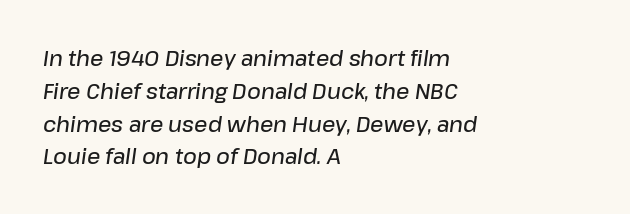
Descenders are the only things crossing below the line. Slant detected: the letters are inclined. The font is running at a semibold setting, under full bold. Where is the straight margin? On the left.
